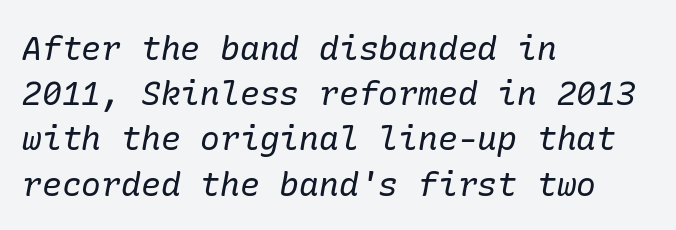
Would a proofreader flag this as italicized? Yes. The typesetter chose a ragged-right arrangement here. This sample uses plain, unmodified letter spacing. Interline gaps are of average width in this sample.
